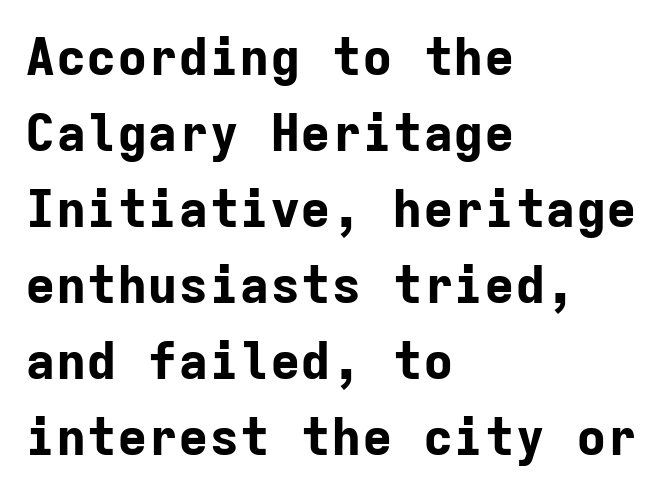
Each letter's strokes conclude bluntly, with no projecting serifs. The rows are spaced the way most documents space them. The horizontal fit of the characters is conventional and even. A full-strength bold gives these letters their thick strokes. The words here are not underlined. This rendering uses left alignment, leaving the right contour irregular.
